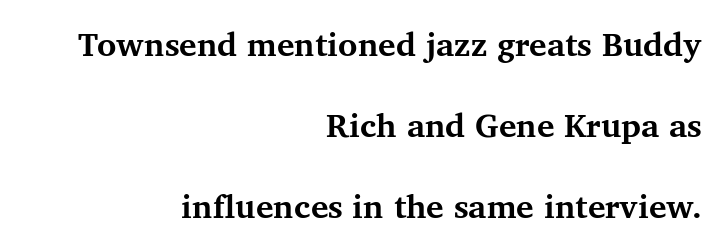
{"serif": "yes", "italic": "no", "bold": "yes", "weight": "bold", "width": "normal", "stroke_contrast": "medium", "x_height": "medium", "monospaced": "no", "underline": "no", "align": "right", "line_spacing": "loose", "line_spacing_ratio": 2.45, "letter_spacing": "normal", "letter_spacing_em": 0.0, "glyph_px": 33}
